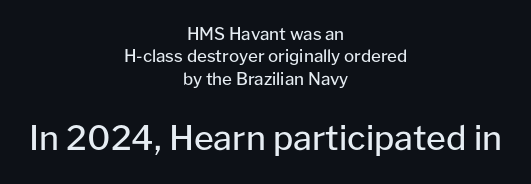
The image shows 34 px regular-weight sans-serif type, upright; set centered, normal line spacing (1.31x), normal letter spacing, not underlined; the second (bottom) block is 2.0x larger; low stroke contrast and a medium x-height.
